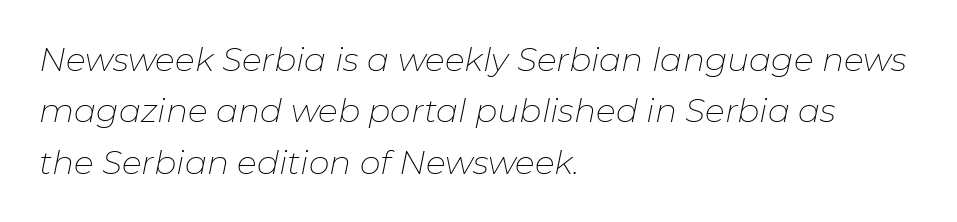
Characters are canted at an angle relative to the baseline's perpendicular. Line starts are locked; line ends wander. Baseline-to-baseline distance is the conventional proportion of letter height. The space directly below the letters is spotless. Standard letterfit; no display-style spreading of the glyphs. Caption: face not bold, strokes unweighted.
